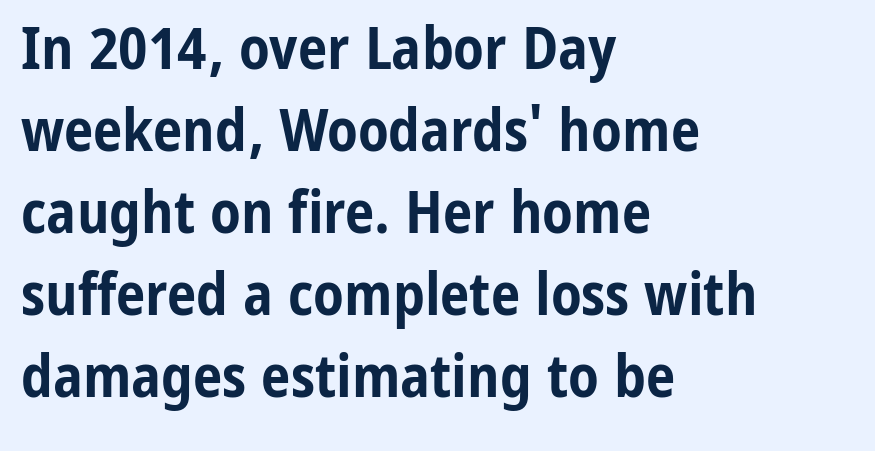
Short note: letters normally spaced. These lines were composed using upright roman letters. Bare-footed words on every line. Students, observe: this is what conventionally led text looks like. Leftover space on each line is placed entirely after the last word. Character widths vary here, with narrow letters taking less room than wide ones.
